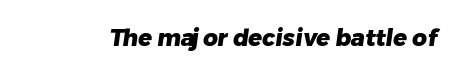
{"bold": "yes", "underline": "no", "letter_spacing": "normal", "letter_spacing_em": 0.0, "glyph_px": 23}
